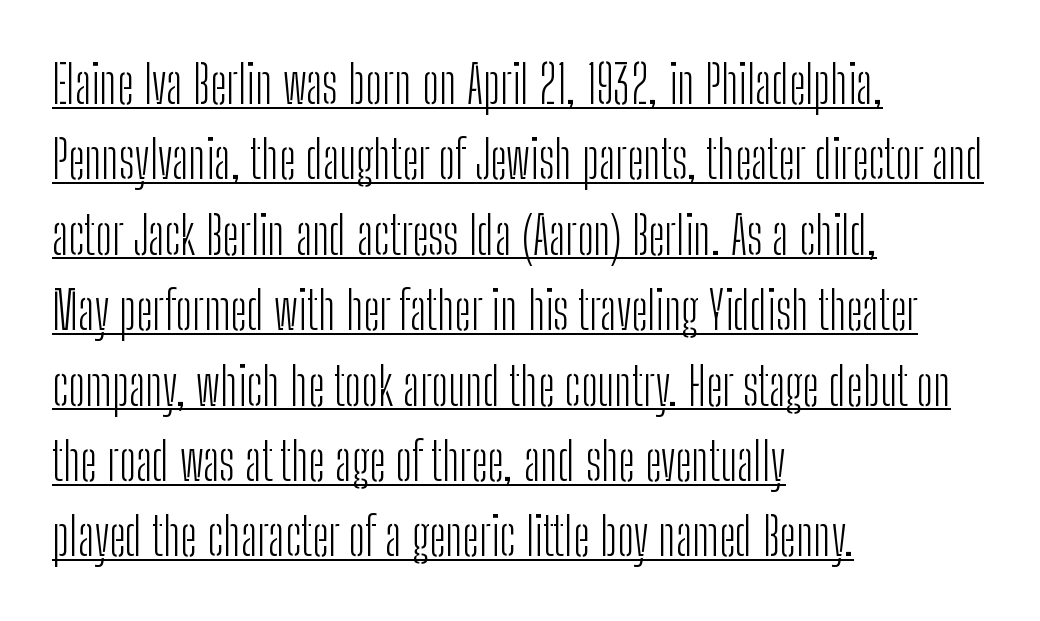
Quick note: interline space is typical. Serifs: no, the terminals of the letterforms are clean. Here the designer chose a conventional face with non-uniform glyph widths. Does extra space separate the letters? No, they use regular spacing. Heft: none added — not bold. Designer's note — italics off, roman on.
